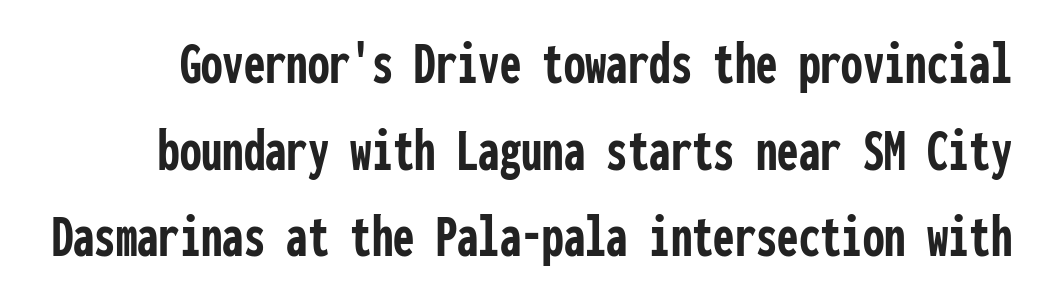
Q: Is the text bold? A: Yes.
Q: Is the text italic (slanted)? A: No, it is upright.
Q: Is the typeface a serif or a sans-serif typeface? A: Sans-serif.
Q: Is the text underlined? A: No.
Q: Is the spacing between letters normal or unusually wide? A: Normal.
Q: Is the spacing between lines tight, normal or loose? A: Normal.
Q: Width (condensed, normal, or wide)? A: Condensed.
Q: Stroke contrast? A: Low.
Q: x-height? A: Medium.
Q: Monospaced? A: Yes.
